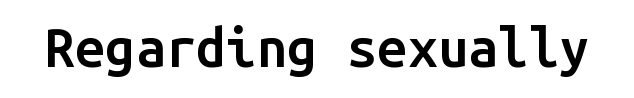
The image shows 54 px semibold sans-serif type, upright, monospaced; set normal letter spacing, not underlined; low stroke contrast and a medium x-height.
